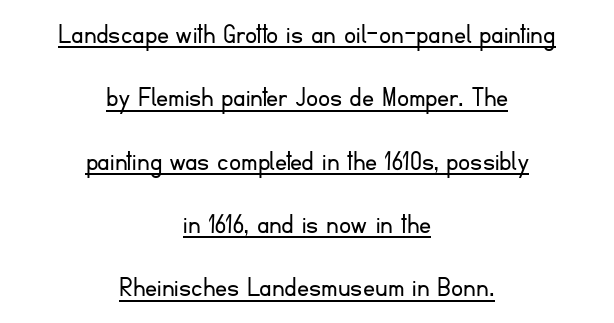
{"serif": "no", "italic": "no", "bold": "no", "weight": "light", "width": "normal", "stroke_contrast": "low", "x_height": "small", "monospaced": "no", "underline": "yes", "align": "center", "line_spacing": "loose", "line_spacing_ratio": 2.11, "letter_spacing": "normal", "letter_spacing_em": 0.0, "glyph_px": 30}
